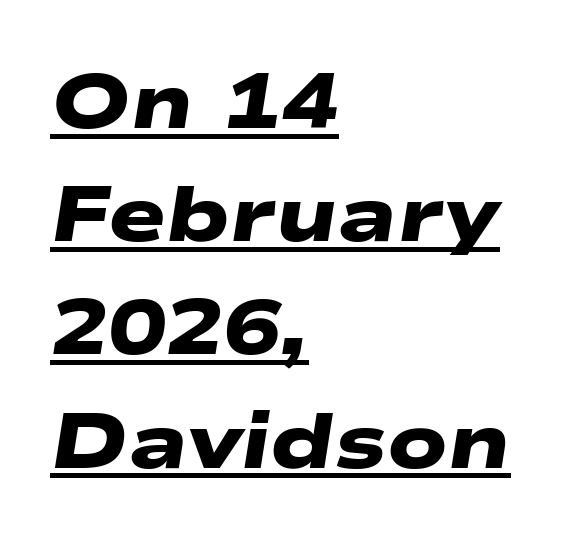
Q: Is the text bold? A: Yes.
Q: Is the typeface a serif or a sans-serif typeface? A: Sans-serif.
Q: Is the text underlined? A: Yes.
Q: How is the paragraph aligned? A: Left-aligned.
Q: Is the spacing between letters normal or unusually wide? A: Normal.
Q: Is the spacing between lines tight, normal or loose? A: Normal.
Q: Width (condensed, normal, or wide)? A: Wide.
Q: Stroke contrast? A: Low.
Q: x-height? A: Medium.
Q: Monospaced? A: No.
